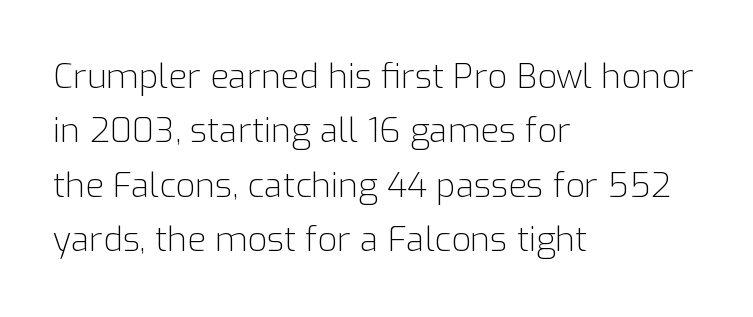
{"serif": "no", "italic": "no", "bold": "no", "weight": "light", "width": "normal", "stroke_contrast": "low", "x_height": "medium", "monospaced": "no", "underline": "no", "align": "left", "line_spacing": "normal", "line_spacing_ratio": 1.6, "letter_spacing": "normal", "letter_spacing_em": 0.0, "glyph_px": 34}
